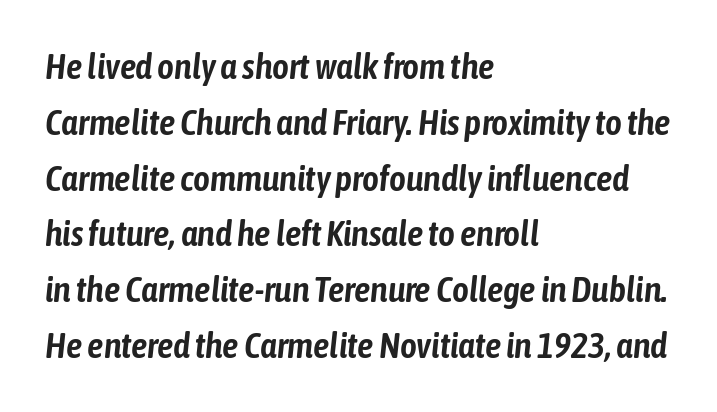
The lines are quadded left. Slanted lettering throughout. Glance below the letters and you will spot only blank space. This sample has the flowing, uneven cadence of proportional lettering. Whoever set this chose a conventional vertical rhythm. You could call the tracking neutral — neither tight nor loose.
